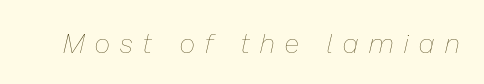
{"italic": "yes", "lean": "right", "slant_degrees": 13, "bold": "no", "underline": "no", "letter_spacing": "wide", "letter_spacing_em": 0.4, "glyph_px": 27}
